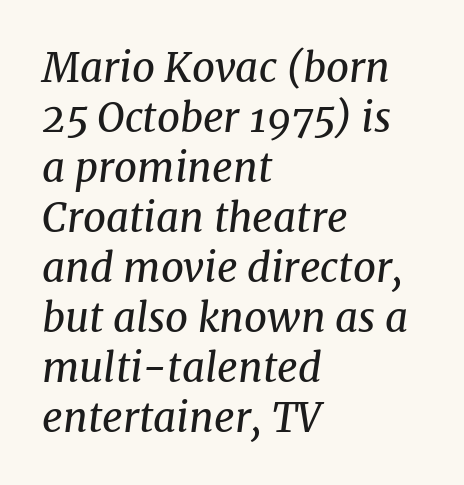
Think of a printed novel: that variable character pitch is what you see here. This rendering employs a face with finishing strokes, i.e., a serif. Is the stroke heavy? The answer is a plain regular-or-lighter. The rendering anchors every line to the left-hand side.
